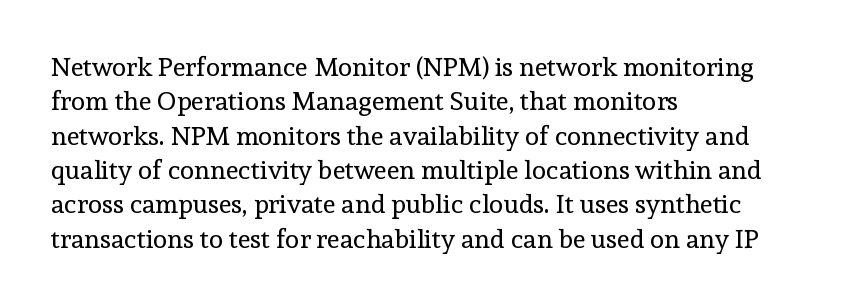
Q: Is the text bold? A: No.
Q: Is the text italic (slanted)? A: No, it is upright.
Q: Is the text underlined? A: No.
Q: How is the paragraph aligned? A: Left-aligned.
Q: Is the spacing between letters normal or unusually wide? A: Normal.
Q: Is the spacing between lines tight, normal or loose? A: Normal.
